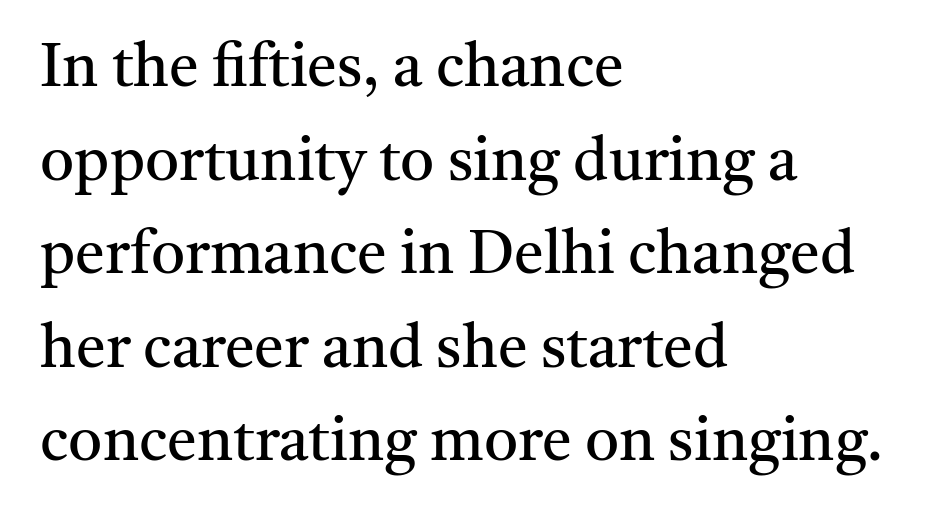
Glyph-to-glyph distance matches everyday printed text. The typeface chosen for these lines features serifs. The lines in this sample share a left origin and differ only in where they stop. Every character sits straight up, as roman type does. Is there much room between lines? A standard amount, neither cramped nor airy. Only glyphs here, with clear space below each row.
